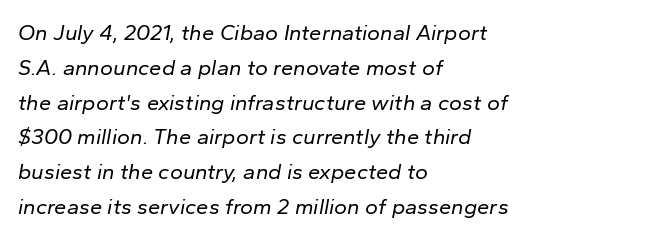
Q: Is the text bold? A: No.
Q: Is the text italic (slanted)? A: Yes, it leans right by about 10 degrees.
Q: Is the text underlined? A: No.
Q: How is the paragraph aligned? A: Left-aligned.
Q: Is the spacing between letters normal or unusually wide? A: Normal.
Q: Is the spacing between lines tight, normal or loose? A: Normal.
